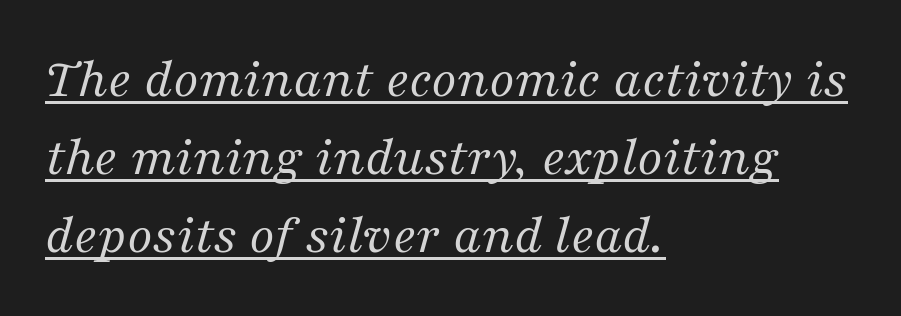
The face used here appears with an underline applied. Teacher's note: observe the even left margin — that is flush-left alignment. This sample uses a serif face. These lines were composed using italics.
